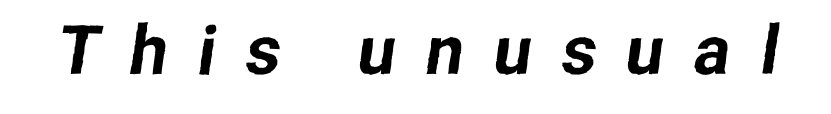
Think of a printed novel: that variable character pitch is what you see here. The gaps between neighbouring characters are conspicuously large. Just letters on the line, the space beneath them empty. Is this a sans? Yes — the strokes have no serifs.
